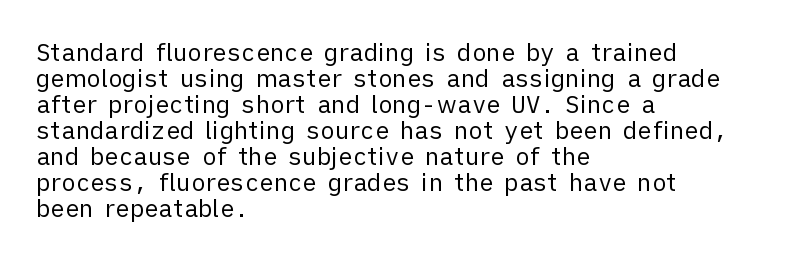
All the whitespace from short lines collects on the right. There is no visible air inserted between adjacent glyphs. The letterforms sit at book weight or below. This block would grow much taller if given ordinary leading; it's compressed now. Descender tails drop into unmarked territory.
